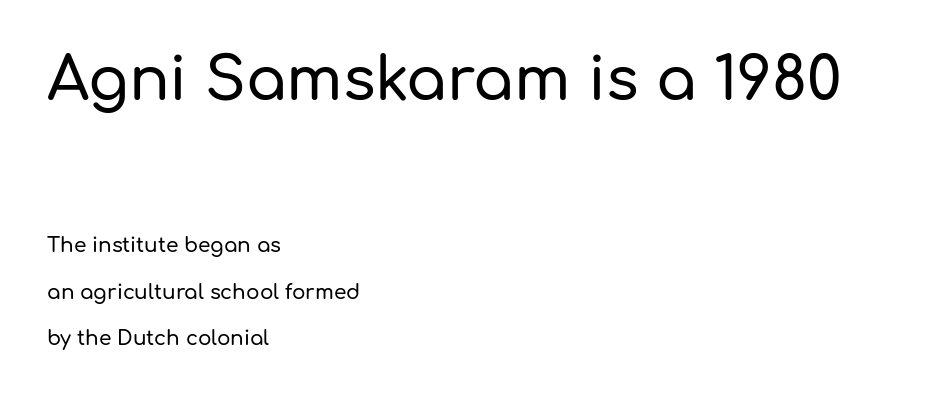
{"serif": "no", "italic": "no", "width": "normal", "stroke_contrast": "low", "x_height": "medium", "monospaced": "no", "underline": "no", "align": "left", "line_spacing": "loose", "line_spacing_ratio": 2.32, "letter_spacing": "normal", "letter_spacing_em": 0.0, "larger_block": "first", "size_ratio": 3.0, "glyph_px": 60}
